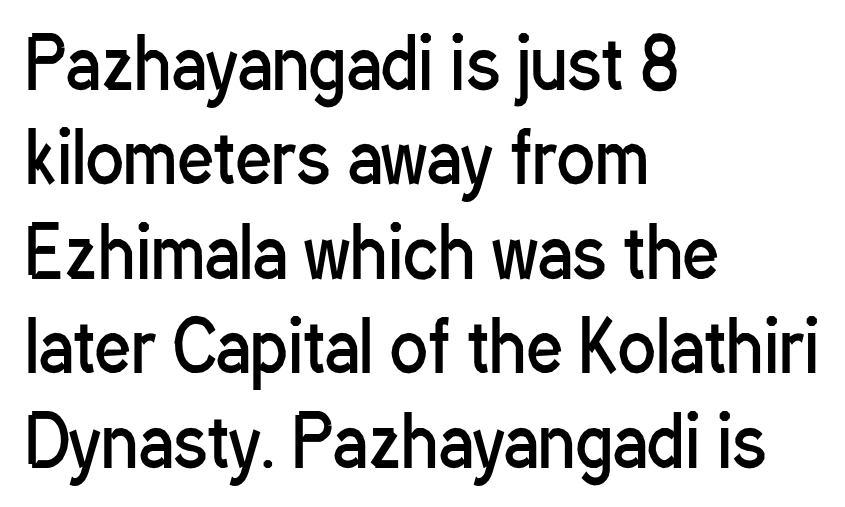
The image shows 70 px regular-weight, condensed sans-serif type, upright; set left-aligned, normal line spacing (1.35x), normal letter spacing, not underlined; low stroke contrast and a medium x-height.
